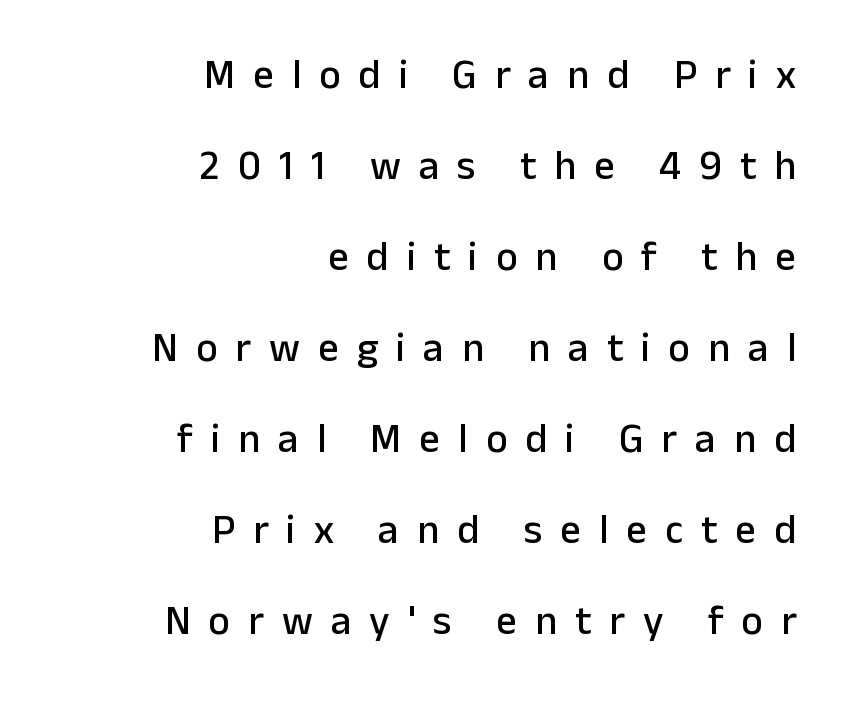
{"serif": "no", "italic": "no", "width": "normal", "stroke_contrast": "low", "x_height": "medium", "monospaced": "no", "underline": "no", "align": "right", "line_spacing": "loose", "line_spacing_ratio": 2.22, "letter_spacing": "wide", "letter_spacing_em": 0.44, "glyph_px": 41}
